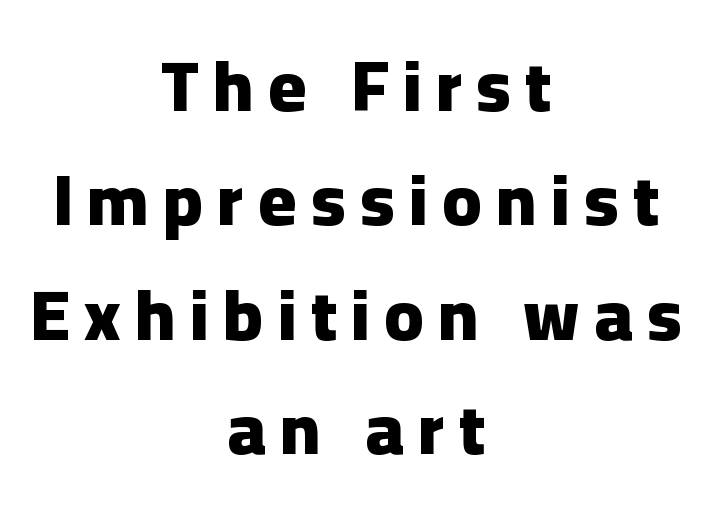
{"serif": "no", "italic": "no", "bold": "yes", "weight": "heavy", "width": "normal", "stroke_contrast": "low", "x_height": "medium", "monospaced": "no", "underline": "no", "align": "center", "line_spacing": "normal", "line_spacing_ratio": 1.59, "letter_spacing": "wide", "letter_spacing_em": 0.2, "glyph_px": 72}
